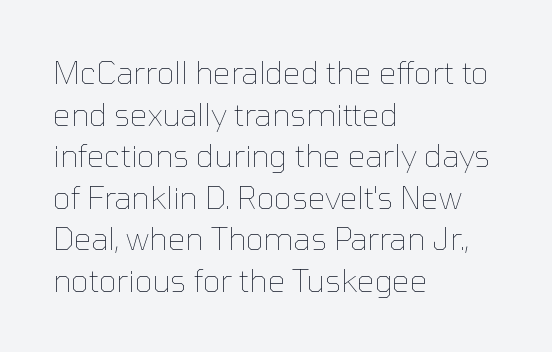
{"italic": "no", "bold": "no", "weight": "thin", "width": "normal", "stroke_contrast": "low", "x_height": "medium", "monospaced": "no", "underline": "no", "align": "left", "line_spacing": "normal", "line_spacing_ratio": 1.34, "letter_spacing": "normal", "letter_spacing_em": 0.0, "glyph_px": 31}
